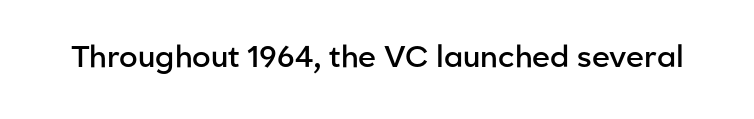
Strokes here are thickened, but only to semibold level. The words here are not underlined. The letters sit at their default tracking, neither squeezed nor spread. Note the varied advance widths — an 'i' is clearly narrower than an 'm'.
